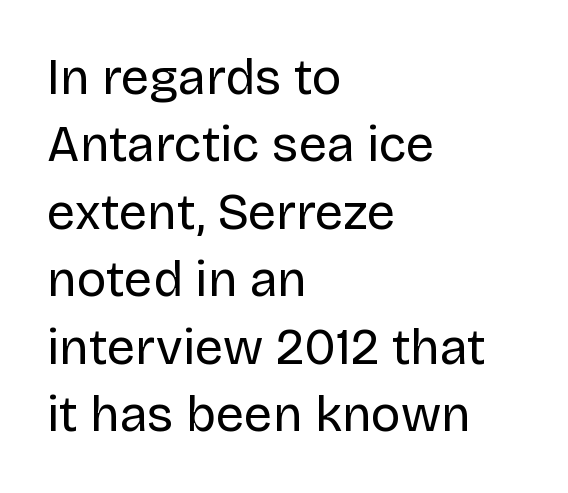
You could call the tracking neutral — neither tight nor loose. What's the leading like? Ordinary, nothing unusual. The weight would be labelled regular, book, light, or lighter still. The gap between lines stays unmarked. This sample has the flowing, uneven cadence of proportional lettering.
